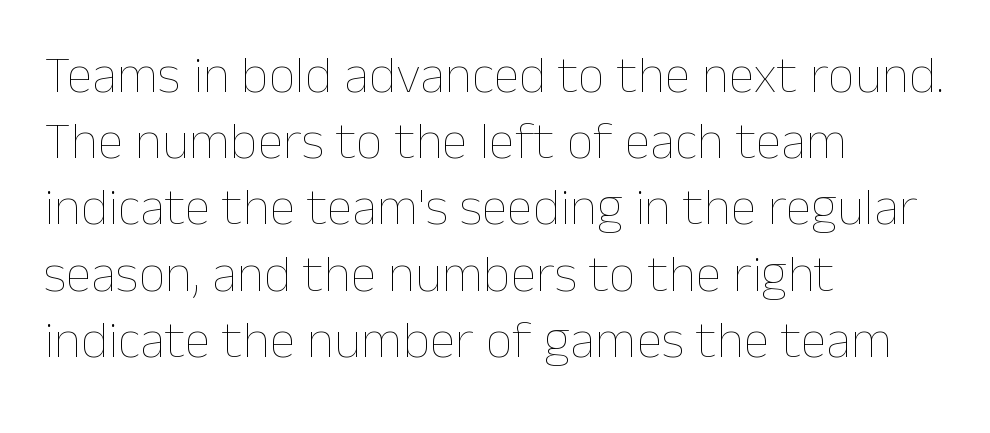
The image shows 53 px thin type, upright; set left-aligned, normal line spacing (1.25x), normal letter spacing, not underlined; low stroke contrast and a medium x-height.
